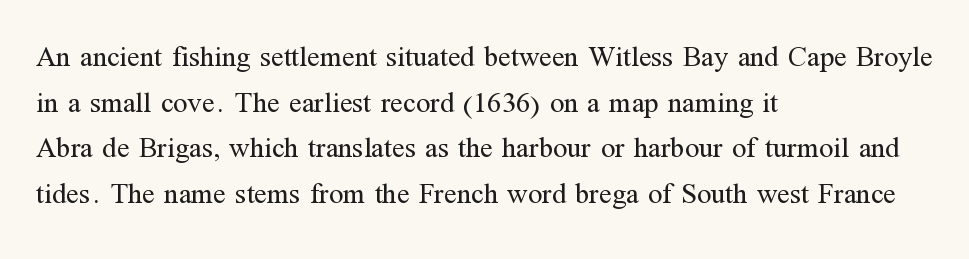
The image shows 29 px regular-weight serif type, upright; set left-aligned, normal line spacing (1.57x), normal letter spacing, not underlined; medium stroke contrast and a medium x-height.
